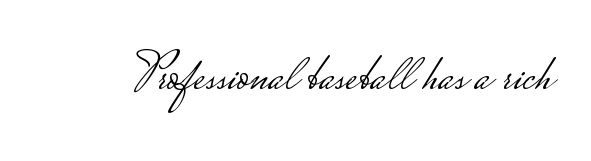
The letters advance in unequal steps, a hallmark of proportional type. Summary of weight: not heavy and not bold. The glyphs in this specimen are sans serif. You could call the tracking neutral — neither tight nor loose. Anything drawn beneath the words? Only blank space.
